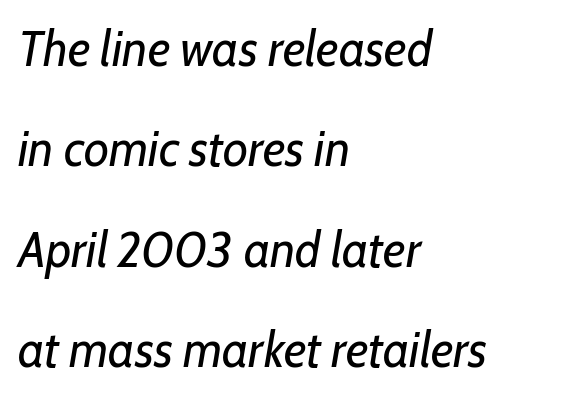
The image shows 49 px regular-weight type, italic (leaning right); set left-aligned, loose line spacing (2.05x), normal letter spacing, not underlined; low stroke contrast and a medium x-height.
